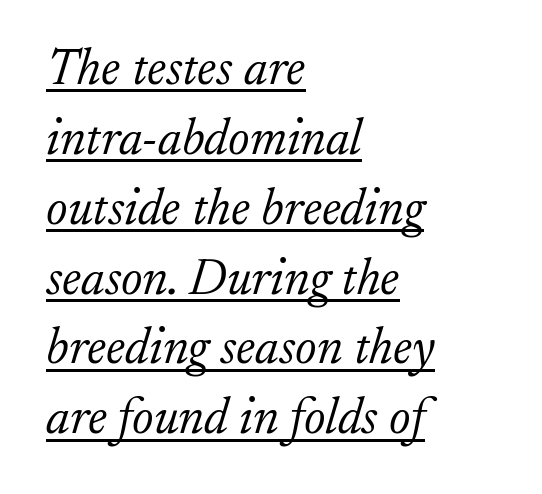
{"serif": "yes", "italic": "yes", "lean": "right", "slant_degrees": 17, "bold": "no", "weight": "light", "width": "normal", "stroke_contrast": "low", "x_height": "small", "monospaced": "no", "underline": "yes", "align": "left", "line_spacing": "normal", "line_spacing_ratio": 1.37, "letter_spacing": "normal", "letter_spacing_em": 0.0, "glyph_px": 51}
